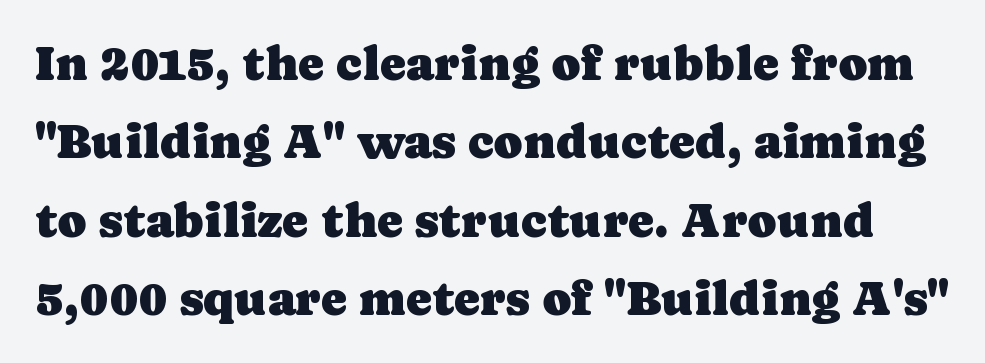
The image shows 49 px serif type, upright; set normal line spacing (1.6x), normal letter spacing, not underlined; low stroke contrast and a medium x-height.
